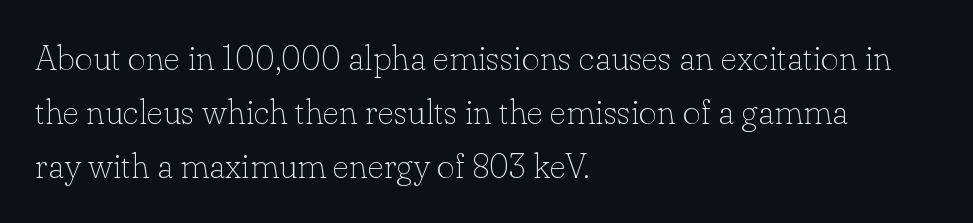
Q: Is the text bold? A: No.
Q: Is the text italic (slanted)? A: No, it is upright.
Q: Is the typeface a serif or a sans-serif typeface? A: Serif.
Q: Is the text underlined? A: No.
Q: How is the paragraph aligned? A: Left-aligned.
Q: Is the spacing between letters normal or unusually wide? A: Normal.
Q: Is the spacing between lines tight, normal or loose? A: Normal.
Q: Width (condensed, normal, or wide)? A: Normal.
Q: Stroke contrast? A: Low.
Q: x-height? A: Small.
Q: Monospaced? A: No.
